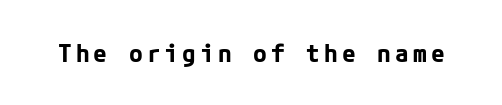
Weight check: bold — yes, fully. Ascenders rise straight up at ninety degrees. The string is rendered with underlining switched off.
